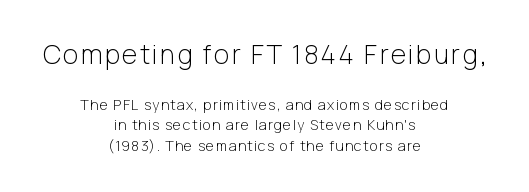
Notice how the passage keeps no hard edge, just a central spine. Check under the words: just untouched page. If you squint, the top block still reads clearly — it's the larger of the two. Notice how descenders clear the ascenders below comfortably — that's standard leading. No heavy texture on the line: the type isn't bold.
